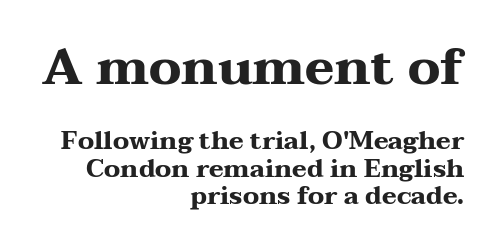
{"serif": "yes", "italic": "no", "bold": "yes", "weight": "heavy", "width": "wide", "stroke_contrast": "medium", "x_height": "medium", "monospaced": "no", "underline": "no", "align": "right", "line_spacing": "tight", "line_spacing_ratio": 1.09, "letter_spacing": "normal", "letter_spacing_em": 0.0, "larger_block": "first", "size_ratio": 2.0, "glyph_px": 50}
